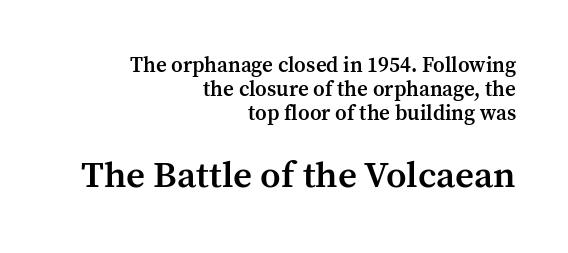
Q: Is the text bold? A: Semi-bold.
Q: Is the text italic (slanted)? A: No, it is upright.
Q: Is the typeface a serif or a sans-serif typeface? A: Serif.
Q: Is the text underlined? A: No.
Q: How is the paragraph aligned? A: Right-aligned.
Q: Is the spacing between letters normal or unusually wide? A: Normal.
Q: Is the spacing between lines tight, normal or loose? A: Tight.
Q: Which block of text is set in a larger size, the first (top) or the second (bottom)? A: The second (bottom) one.
Q: Width (condensed, normal, or wide)? A: Normal.
Q: Stroke contrast? A: Medium.
Q: x-height? A: Medium.
Q: Monospaced? A: No.
